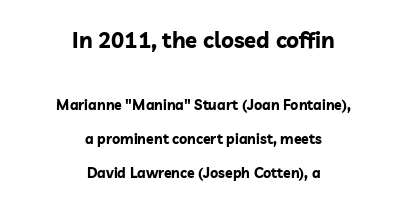
This rendering leaves character spacing at its baseline value. In CSS terms this would be text-align: center. A roman cut, with each character standing at attention. The zone under the glyphs is completely vacant.
